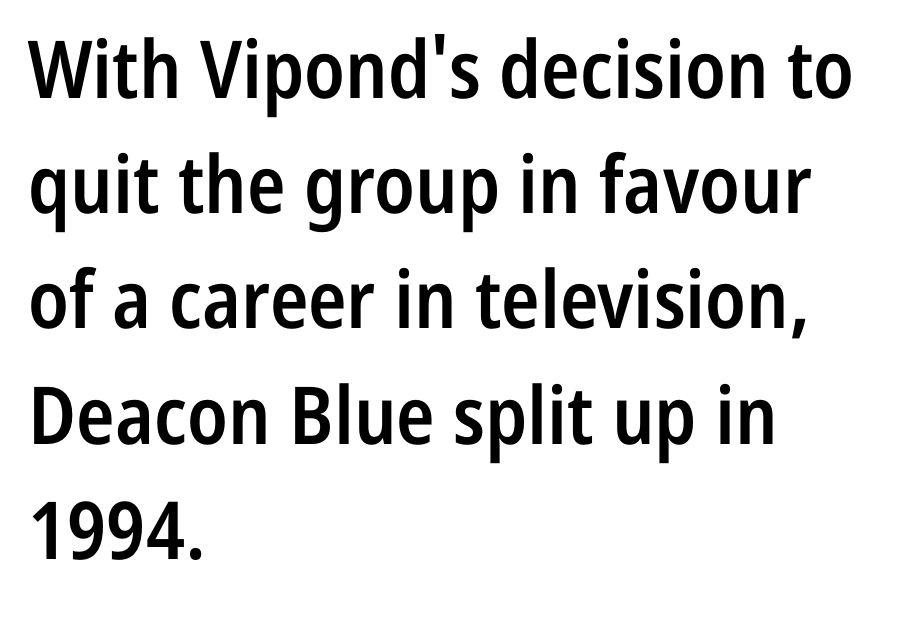
Q: Is the text bold? A: Semi-bold.
Q: Is the text italic (slanted)? A: No, it is upright.
Q: Is the typeface a serif or a sans-serif typeface? A: Sans-serif.
Q: Is the text underlined? A: No.
Q: How is the paragraph aligned? A: Left-aligned.
Q: Is the spacing between letters normal or unusually wide? A: Normal.
Q: Is the spacing between lines tight, normal or loose? A: Normal.
Q: Width (condensed, normal, or wide)? A: Condensed.
Q: Stroke contrast? A: Low.
Q: x-height? A: Medium.
Q: Monospaced? A: No.
